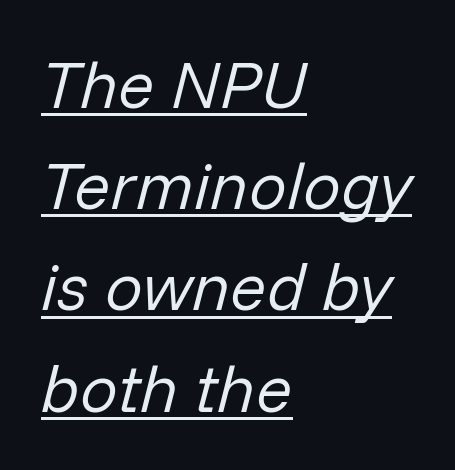
Q: Is the text bold? A: No.
Q: Is the text italic (slanted)? A: Yes, it leans right by about 14 degrees.
Q: Is the text underlined? A: Yes.
Q: How is the paragraph aligned? A: Left-aligned.
Q: Is the spacing between letters normal or unusually wide? A: Normal.
Q: Is the spacing between lines tight, normal or loose? A: Normal.
Q: Width (condensed, normal, or wide)? A: Normal.
Q: Stroke contrast? A: Low.
Q: x-height? A: Medium.
Q: Monospaced? A: No.
